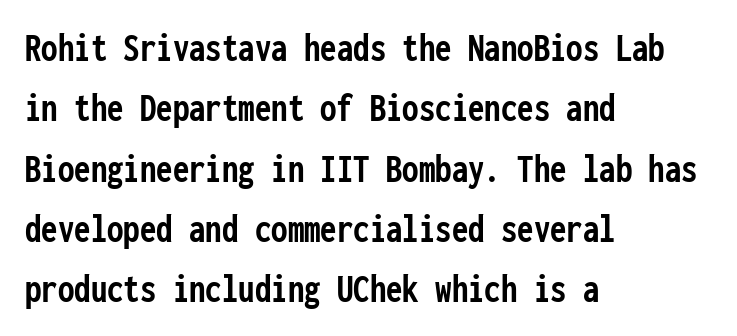
The image shows 41 px semibold, condensed sans-serif type, upright, monospaced; set left-aligned, normal line spacing (1.47x), normal letter spacing, not underlined; low stroke contrast and a medium x-height.
